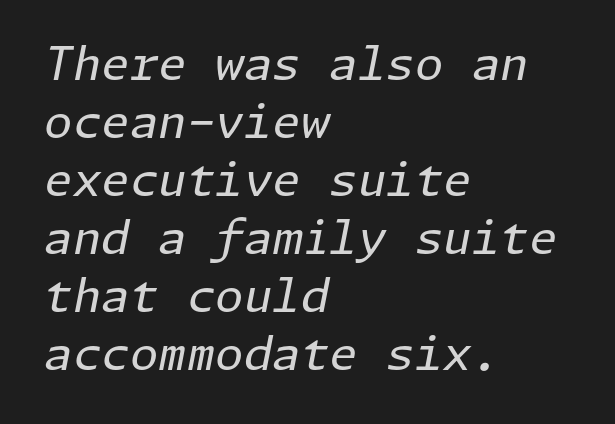
Q: Is the text bold? A: No.
Q: Is the text italic (slanted)? A: Yes, it leans right by about 11 degrees.
Q: Is the text underlined? A: No.
Q: How is the paragraph aligned? A: Left-aligned.
Q: Is the spacing between letters normal or unusually wide? A: Normal.
Q: Is the spacing between lines tight, normal or loose? A: Normal.
Q: Width (condensed, normal, or wide)? A: Normal.
Q: Stroke contrast? A: Low.
Q: x-height? A: Medium.
